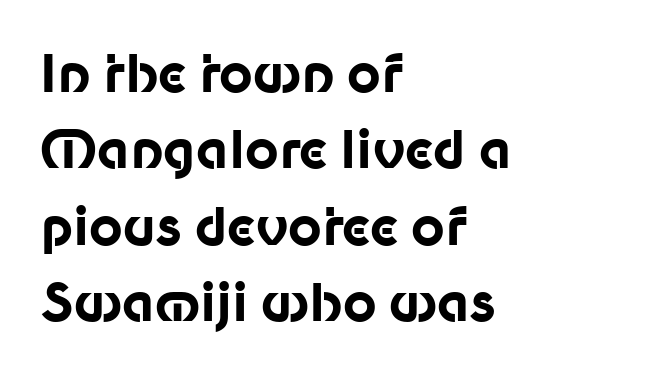
Quick note: interline space is typical. Type style note: lacks serifs. In terms of letterspacing, this is plain default setting. The passage shown is typed in a proportional face where columns would drift. Do the letters lean? They stand straight. Each line starts at the same left margin while the right side varies.
